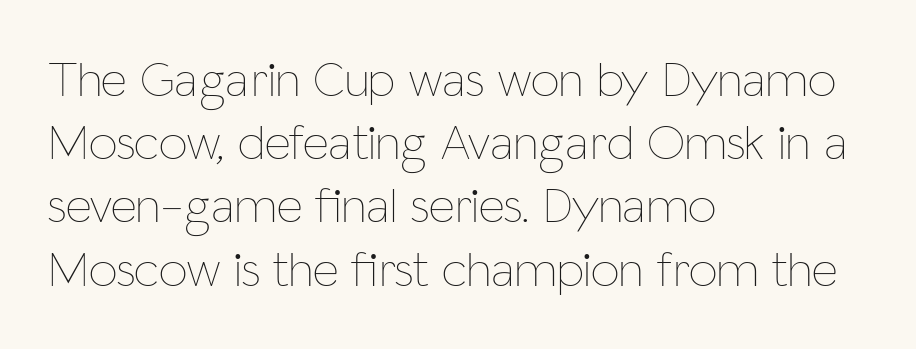
The image shows 51 px thin, condensed type, upright; set left-aligned, line spacing 1.24x, normal letter spacing, not underlined; low stroke contrast and a medium x-height.
